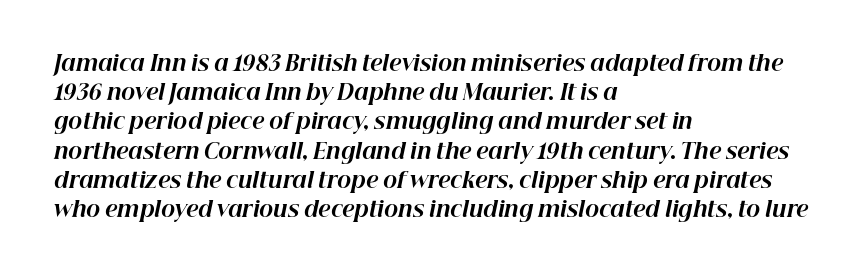
{"italic": "yes", "lean": "right", "slant_degrees": 12, "bold": "yes", "underline": "no", "align": "left", "line_spacing": "normal", "line_spacing_ratio": 1.39, "letter_spacing": "normal", "letter_spacing_em": 0.0, "glyph_px": 21}
